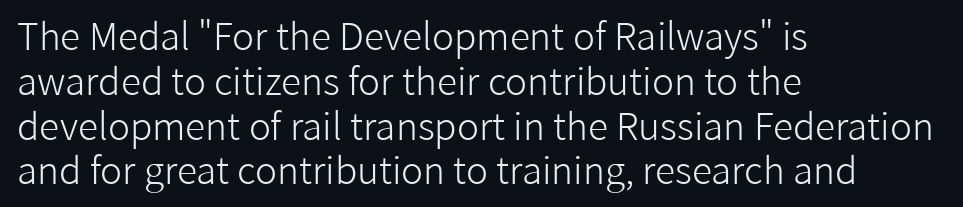
{"serif": "no", "italic": "no", "bold": "no", "weight": "light", "width": "normal", "stroke_contrast": "low", "x_height": "medium", "monospaced": "no", "underline": "no", "align": "left", "line_spacing_ratio": 1.21, "letter_spacing": "normal", "letter_spacing_em": 0.0, "glyph_px": 37}
